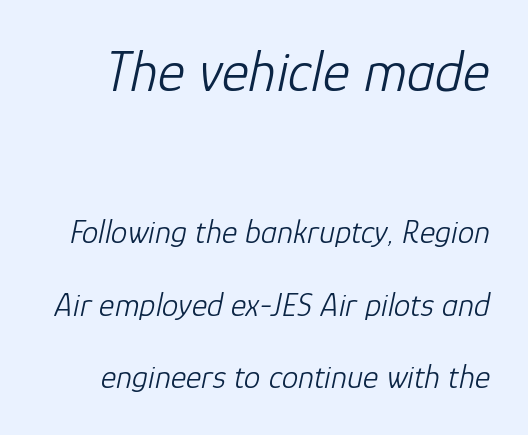
Character widths vary here, with narrow letters taking less room than wide ones. Compared with typical body copy, the letter spacing here is the same. Beneath every word, the page is bare. A student would notice the top passage is typeset larger than what follows.
